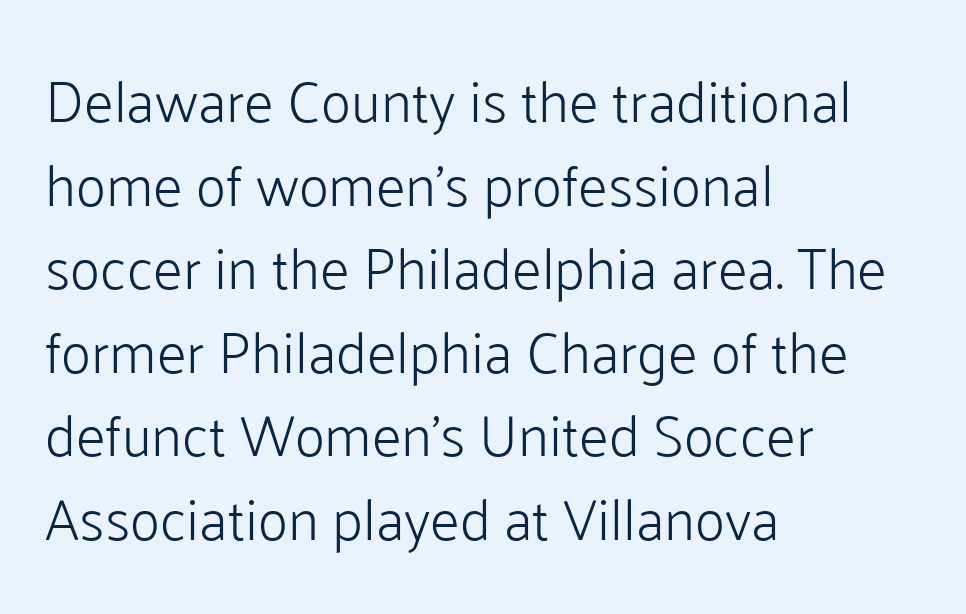
Q: Is the text bold? A: No.
Q: Is the text italic (slanted)? A: No, it is upright.
Q: Is the typeface a serif or a sans-serif typeface? A: Sans-serif.
Q: Is the text underlined? A: No.
Q: How is the paragraph aligned? A: Left-aligned.
Q: Is the spacing between letters normal or unusually wide? A: Normal.
Q: Is the spacing between lines tight, normal or loose? A: Normal.
Q: Width (condensed, normal, or wide)? A: Normal.
Q: Stroke contrast? A: Low.
Q: x-height? A: Medium.
Q: Monospaced? A: No.
